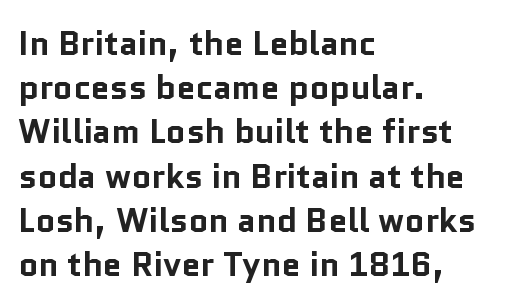
Is the letter spacing exaggerated? No — it looks like the ordinary default. Has an underline been added? It has not. This is heavy type, rendered in bold. Every stem runs plumb, perpendicular to the baseline.
